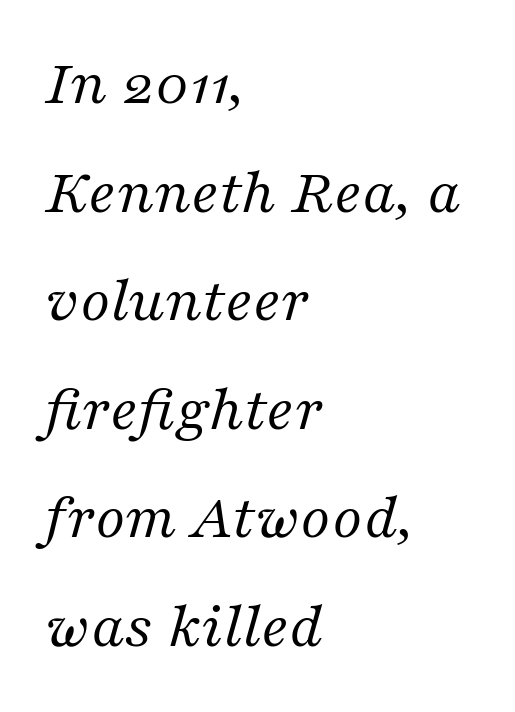
The leading is moderate, giving the passage an even texture. Vertical stems look standard width or narrower in stroke. Each letter's strokes conclude with small projecting serifs. Character widths vary here, with narrow letters taking less room than wide ones. The text block is weighted toward the left margin, trailing off unevenly rightward. Beneath every word, the page is bare.
